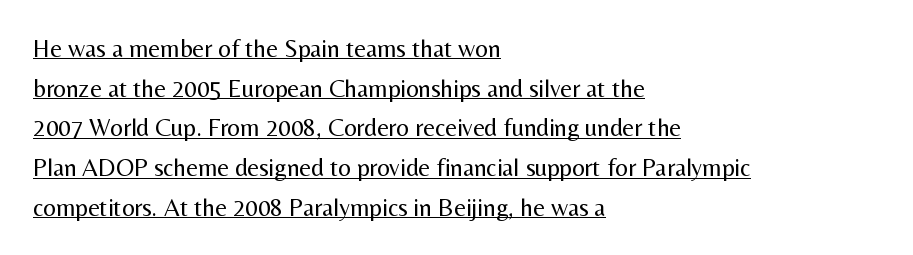
Q: Is the text bold? A: No.
Q: Is the text italic (slanted)? A: No, it is upright.
Q: Is the text underlined? A: Yes.
Q: How is the paragraph aligned? A: Left-aligned.
Q: Is the spacing between letters normal or unusually wide? A: Normal.
Q: Is the spacing between lines tight, normal or loose? A: Normal.
